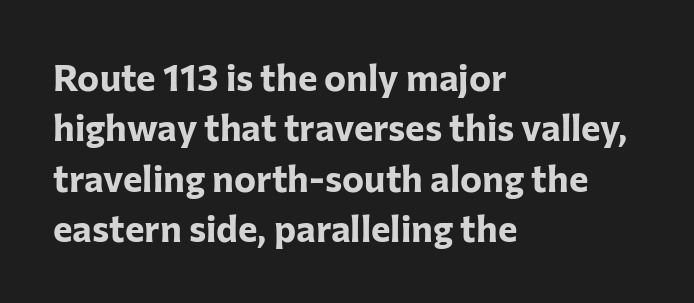
Designer's note — italics off, roman on. Leading matches the norm, producing a regular column. Students, this is bold: see how much ink each stroke carries. Character widths vary here, with narrow letters taking less room than wide ones. The passage is arranged the way most books set body copy — flush left. Nope, no serifs anywhere on these letters.
